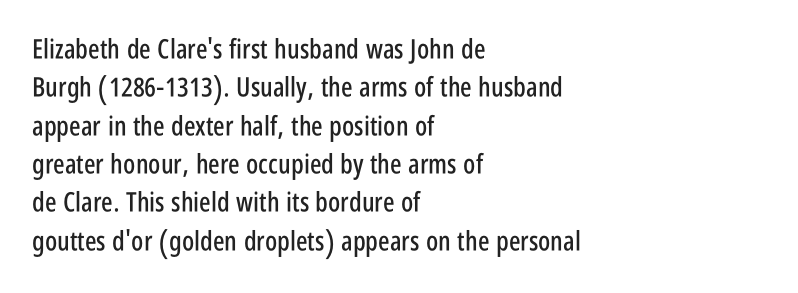
Q: Is the text italic (slanted)? A: No, it is upright.
Q: Is the text underlined? A: No.
Q: How is the paragraph aligned? A: Left-aligned.
Q: Is the spacing between letters normal or unusually wide? A: Normal.
Q: Is the spacing between lines tight, normal or loose? A: Normal.
